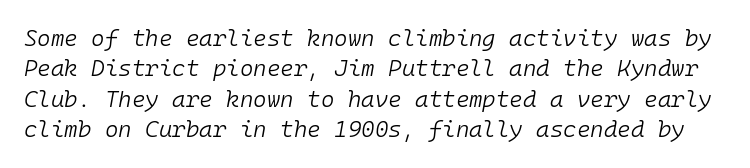
The string is rendered with underlining switched off. The face used here has a pronounced slope to its letters. Regular leading. Honestly, the letter spacing is just normal — you wouldn't notice it. No letter is thick-stroked: the sample isn't bold.
